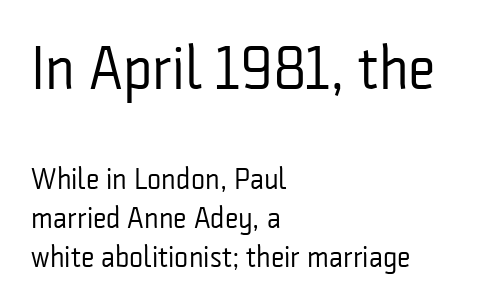
Q: Is the text bold? A: No.
Q: Is the text italic (slanted)? A: No, it is upright.
Q: Is the typeface a serif or a sans-serif typeface? A: Sans-serif.
Q: Is the text underlined? A: No.
Q: How is the paragraph aligned? A: Left-aligned.
Q: Is the spacing between letters normal or unusually wide? A: Normal.
Q: Is the spacing between lines tight, normal or loose? A: Normal.
Q: Which block of text is set in a larger size, the first (top) or the second (bottom)? A: The first (top) one.
Q: Width (condensed, normal, or wide)? A: Condensed.
Q: Stroke contrast? A: Low.
Q: x-height? A: Medium.
Q: Monospaced? A: No.
